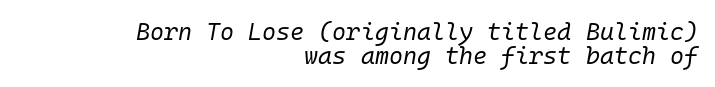
{"italic": "yes", "lean": "right", "slant_degrees": 10, "bold": "no", "underline": "no", "align": "right", "line_spacing": "tight", "line_spacing_ratio": 0.98, "letter_spacing": "normal", "letter_spacing_em": 0.0, "glyph_px": 24}
